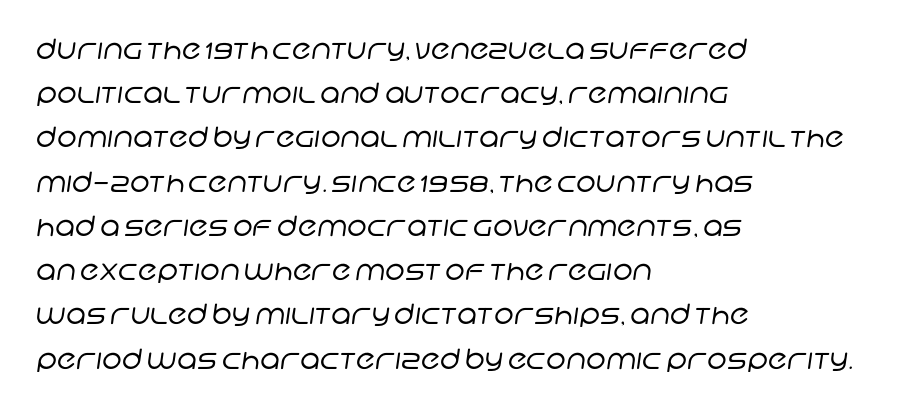
Q: Is the text bold? A: No.
Q: Is the typeface a serif or a sans-serif typeface? A: Sans-serif.
Q: Is the text underlined? A: No.
Q: How is the paragraph aligned? A: Left-aligned.
Q: Is the spacing between letters normal or unusually wide? A: Normal.
Q: Is the spacing between lines tight, normal or loose? A: Normal.
Q: Width (condensed, normal, or wide)? A: Normal.
Q: Stroke contrast? A: Low.
Q: x-height? A: Large.
Q: Monospaced? A: No.
